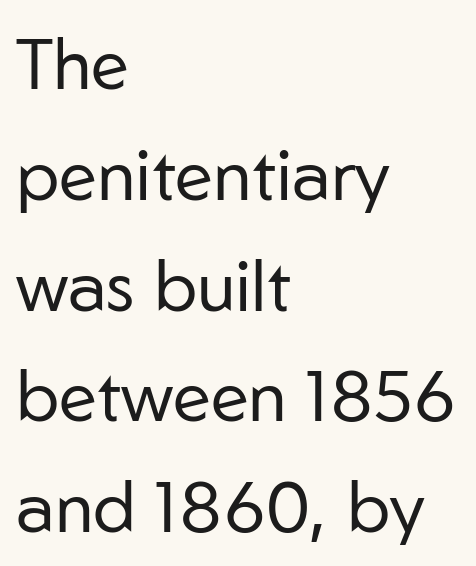
{"serif": "no", "italic": "no", "bold": "no", "weight": "regular", "width": "normal", "stroke_contrast": "low", "x_height": "medium", "monospaced": "no", "underline": "no", "align": "left", "line_spacing": "normal", "line_spacing_ratio": 1.56, "letter_spacing": "normal", "letter_spacing_em": 0.0, "glyph_px": 71}
